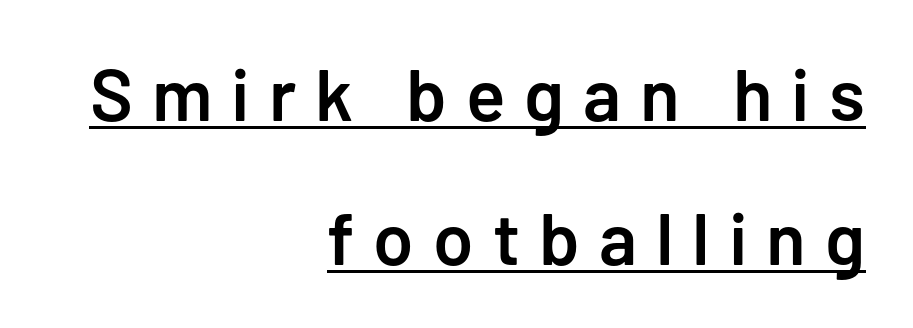
{"serif": "no", "italic": "no", "bold": "semi", "weight": "semibold", "width": "normal", "stroke_contrast": "low", "x_height": "medium", "monospaced": "no", "underline": "yes", "align": "right", "line_spacing": "loose", "line_spacing_ratio": 1.97, "letter_spacing": "wide", "letter_spacing_em": 0.26, "glyph_px": 73}
